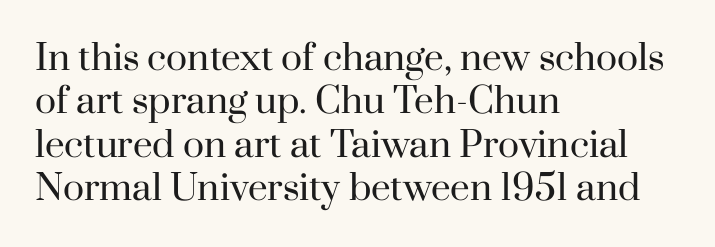
Q: Is the text bold? A: No.
Q: Is the text italic (slanted)? A: No, it is upright.
Q: Is the typeface a serif or a sans-serif typeface? A: Serif.
Q: Is the text underlined? A: No.
Q: How is the paragraph aligned? A: Left-aligned.
Q: Is the spacing between letters normal or unusually wide? A: Normal.
Q: Width (condensed, normal, or wide)? A: Normal.
Q: Stroke contrast? A: High.
Q: x-height? A: Small.
Q: Monospaced? A: No.
